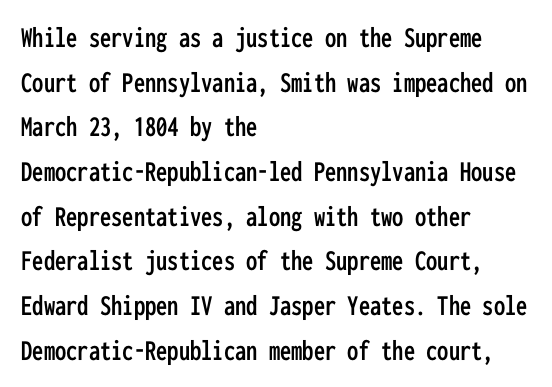
Grotesque or geometric, the face here clearly has no serifs. Compared with typical body copy, the letter spacing here is the same. Does the lettering tilt? It doesn't — this is upright. Is this a fixed-width face? Yes — each glyph sits in an identical cell.
